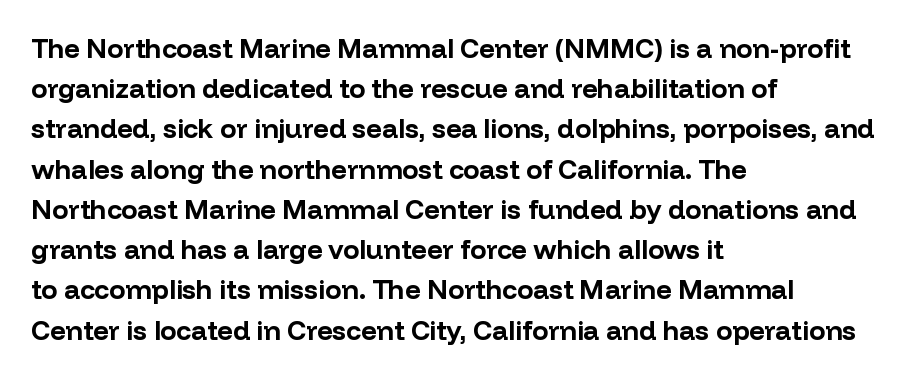
{"italic": "no", "bold": "yes", "underline": "no", "align": "left", "line_spacing": "normal", "line_spacing_ratio": 1.49, "letter_spacing": "normal", "letter_spacing_em": 0.0, "glyph_px": 27}
